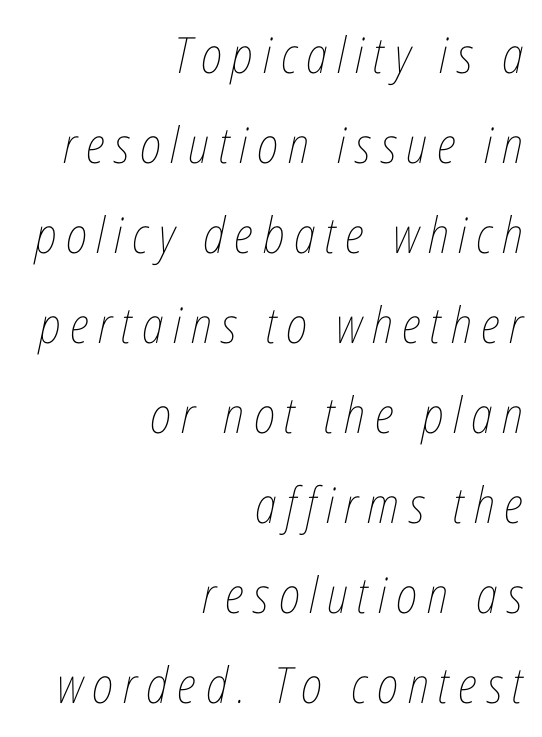
{"italic": "yes", "lean": "right", "slant_degrees": 12, "bold": "no", "weight": "thin", "width": "condensed", "stroke_contrast": "low", "x_height": "medium", "monospaced": "no", "underline": "no", "align": "right", "line_spacing_ratio": 1.8, "glyph_px": 50}
